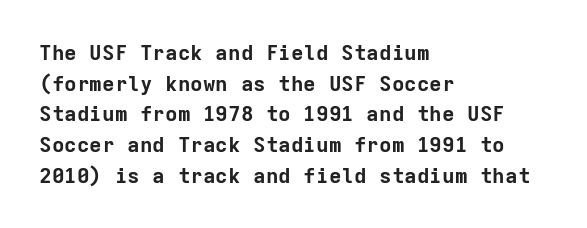
Q: Is the text bold? A: Yes.
Q: Is the text italic (slanted)? A: No, it is upright.
Q: Is the text underlined? A: No.
Q: How is the paragraph aligned? A: Left-aligned.
Q: Is the spacing between letters normal or unusually wide? A: Normal.
Q: Is the spacing between lines tight, normal or loose? A: Normal.
